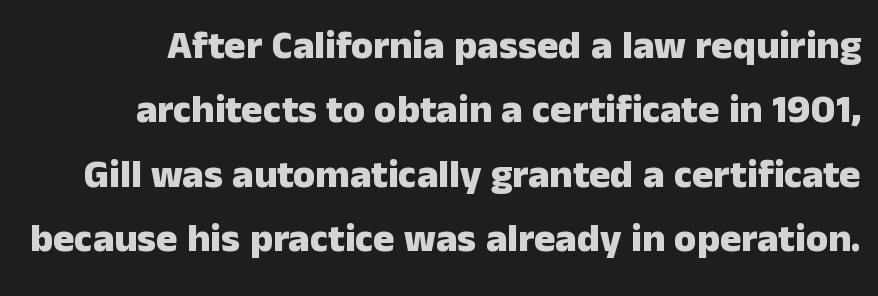
These lines were composed using upright roman letters. Underline: absent. What's the leading like? Ordinary, nothing unusual. Examine the stroke ends and you'll find no serifs.
